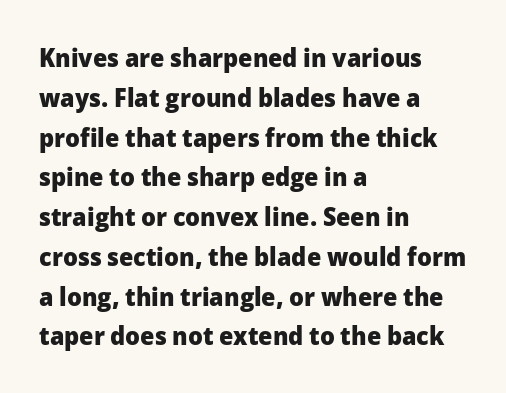
{"italic": "no", "bold": "yes", "underline": "no", "align": "left", "line_spacing": "normal", "line_spacing_ratio": 1.53, "letter_spacing": "normal", "letter_spacing_em": 0.0, "glyph_px": 26}
